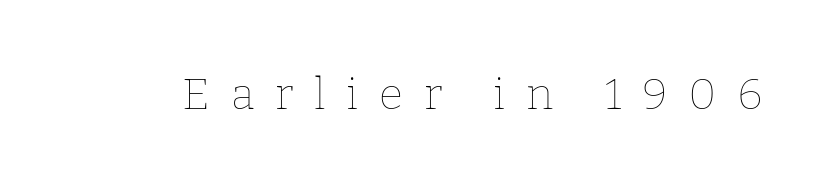
{"italic": "no", "bold": "no", "weight": "thin", "width": "normal", "stroke_contrast": "low", "x_height": "medium", "monospaced": "no", "underline": "no", "letter_spacing": "wide", "letter_spacing_em": 0.47, "glyph_px": 44}
